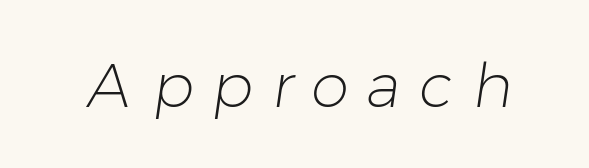
A clean baseline with only descenders dipping below it. The weight would be labelled regular, book, light, or lighter still. Examine the stroke ends and you'll find no serifs. Is this a fixed-width face? No — the glyphs have proportional, varying widths. There is plenty of visible air inserted between adjacent glyphs.
